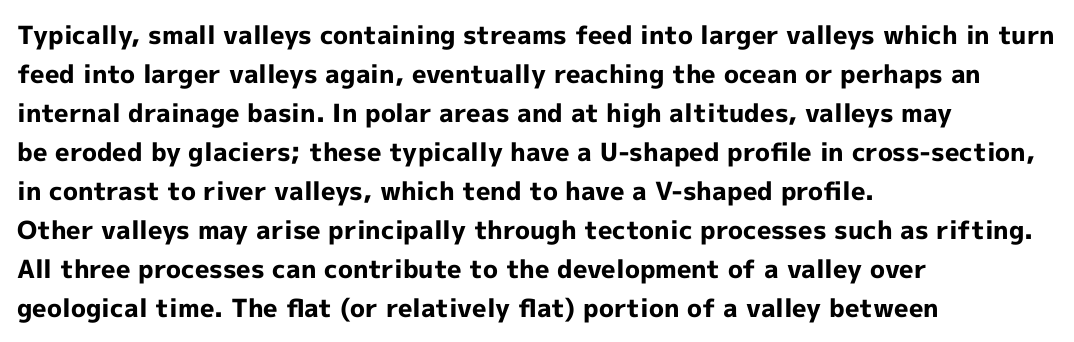
{"italic": "no", "bold": "yes", "underline": "no", "align": "left", "line_spacing": "normal", "line_spacing_ratio": 1.56, "letter_spacing": "normal", "letter_spacing_em": 0.0, "glyph_px": 25}
